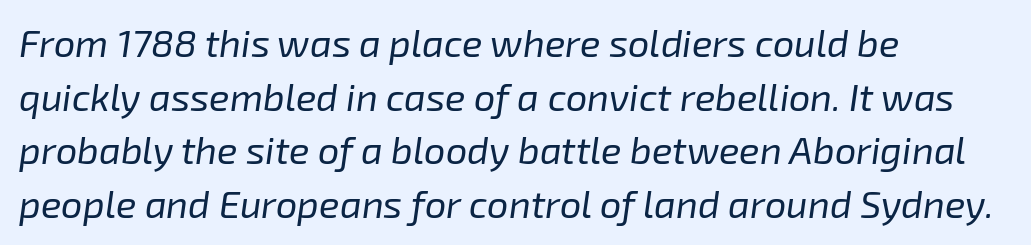
Q: Is the text bold? A: No.
Q: Is the text italic (slanted)? A: Yes, it leans right by about 8 degrees.
Q: Is the text underlined? A: No.
Q: How is the paragraph aligned? A: Left-aligned.
Q: Is the spacing between letters normal or unusually wide? A: Normal.
Q: Is the spacing between lines tight, normal or loose? A: Normal.
Q: Width (condensed, normal, or wide)? A: Normal.
Q: Stroke contrast? A: Low.
Q: x-height? A: Medium.
Q: Monospaced? A: No.
